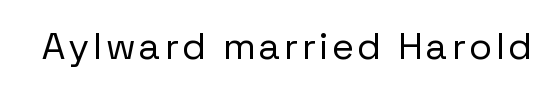
Anything drawn beneath the words? Only blank space. Stroke thickness stays within the range of a standard reading face or lighter. Does the type have serifs? No, each stem ends abruptly. Each letter keeps its own natural width here, so spacing adapts to shape. The letters stand upright; this is a roman face.
